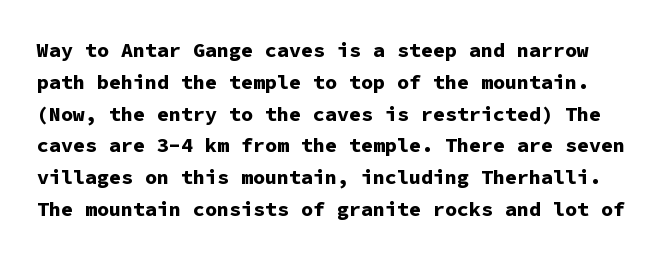
Each row of text sits above clean, open space. Every letter is thick-stroked: bold, no question. Letter spacing: default. The letters stand upright; this is a roman face.
